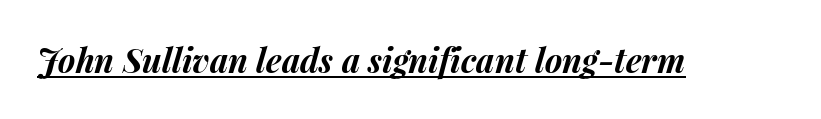
The image shows 33 px bold type, italic (leaning right); set normal letter spacing, underlined; medium stroke contrast and a medium x-height.
